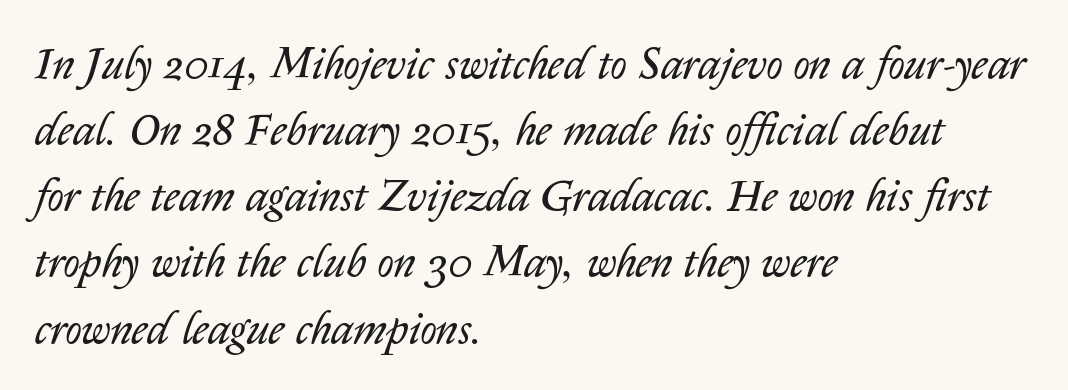
Stem width sits at or under what a default text font uses. Nobody drew a line under any word here. What stands out about the letter spacing? Nothing — it is the standard amount. What's the leading like? Ordinary, nothing unusual. In CSS terms this would be text-align: left.
